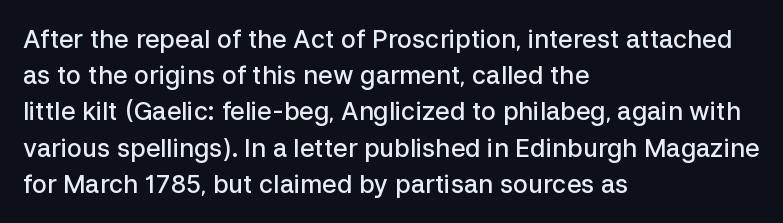
Q: Is the text bold? A: Semi-bold.
Q: Is the text italic (slanted)? A: No, it is upright.
Q: Is the text underlined? A: No.
Q: How is the paragraph aligned? A: Left-aligned.
Q: Is the spacing between letters normal or unusually wide? A: Normal.
Q: Is the spacing between lines tight, normal or loose? A: Normal.
